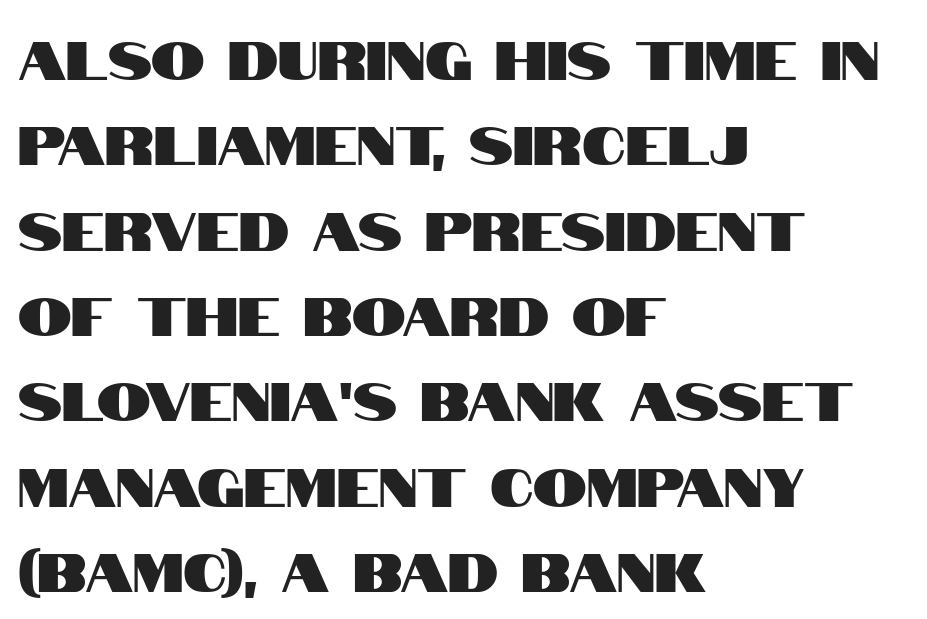
The ragged edge is on the right, which tells us the setting is flush left. A typesetter would call this proportional, since set widths differ per character. Rendered with straight, roman letterforms. The line texture is even and compact thanks to regular tracking.
